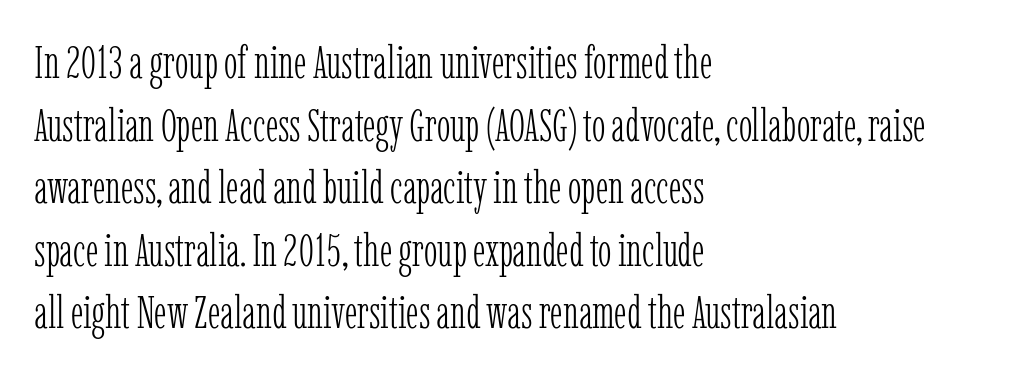
The image shows 46 px light, condensed serif type, upright; set left-aligned, normal line spacing (1.36x), normal letter spacing, not underlined; low stroke contrast and a medium x-height.
